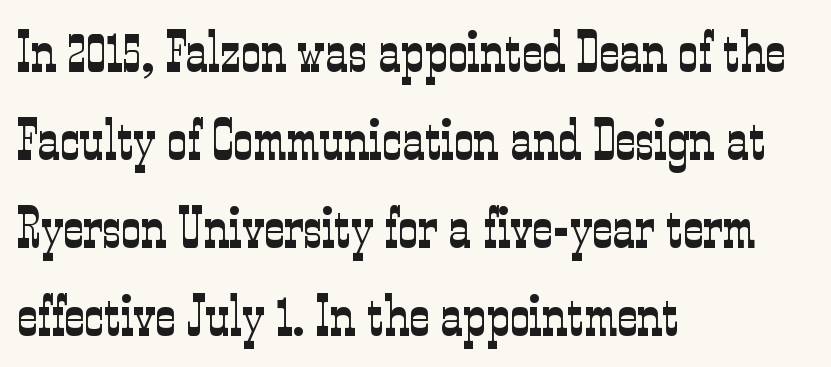
Q: Is the text bold? A: No.
Q: Is the text italic (slanted)? A: No, it is upright.
Q: Is the typeface a serif or a sans-serif typeface? A: Serif.
Q: Is the text underlined? A: No.
Q: How is the paragraph aligned? A: Left-aligned.
Q: Is the spacing between letters normal or unusually wide? A: Normal.
Q: Is the spacing between lines tight, normal or loose? A: Normal.
Q: Width (condensed, normal, or wide)? A: Condensed.
Q: Stroke contrast? A: Low.
Q: x-height? A: Medium.
Q: Monospaced? A: No.
